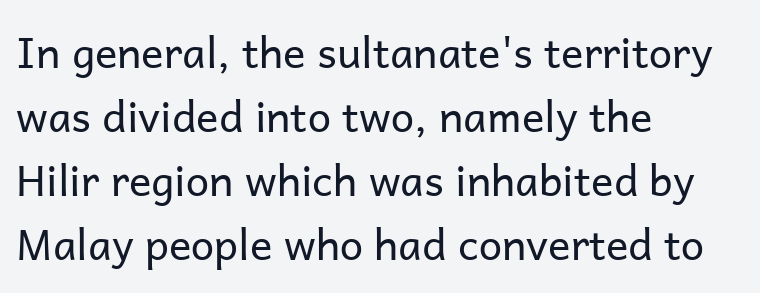
The image shows 42 px regular-weight sans-serif type, upright; set left-aligned, normal line spacing (1.52x), normal letter spacing, not underlined; low stroke contrast and a medium x-height.
